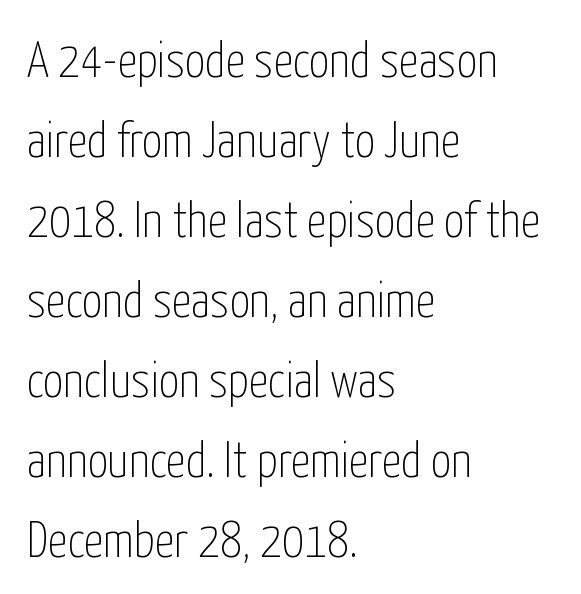
Q: Is the text bold? A: No.
Q: Is the text italic (slanted)? A: No, it is upright.
Q: Is the typeface a serif or a sans-serif typeface? A: Sans-serif.
Q: Is the text underlined? A: No.
Q: How is the paragraph aligned? A: Left-aligned.
Q: Is the spacing between letters normal or unusually wide? A: Normal.
Q: Is the spacing between lines tight, normal or loose? A: Normal.
Q: Width (condensed, normal, or wide)? A: Condensed.
Q: Stroke contrast? A: Low.
Q: x-height? A: Medium.
Q: Monospaced? A: No.
